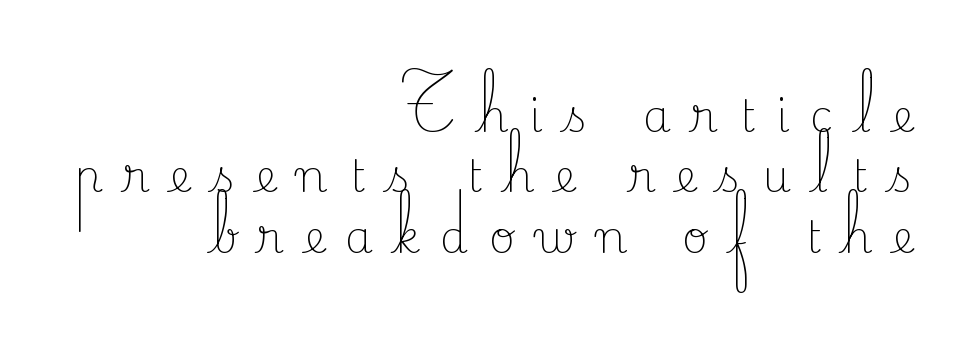
{"serif": "yes", "italic": "no", "bold": "no", "weight": "light", "width": "normal", "stroke_contrast": "low", "x_height": "small", "monospaced": "no", "underline": "no", "align": "right", "line_spacing": "normal", "line_spacing_ratio": 1.34, "letter_spacing": "wide", "letter_spacing_em": 0.46, "glyph_px": 45}
